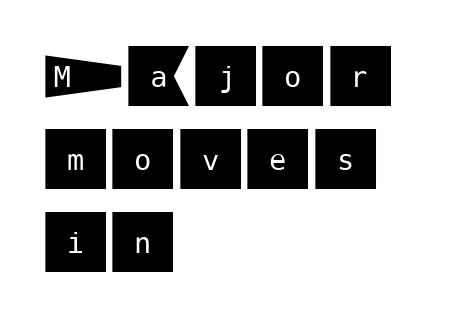
{"serif": "no", "italic": "no", "width": "normal", "stroke_contrast": "medium", "x_height": "large", "underline": "no", "align": "left", "line_spacing_ratio": 1.2, "letter_spacing": "normal", "letter_spacing_em": 0.0, "glyph_px": 69}
